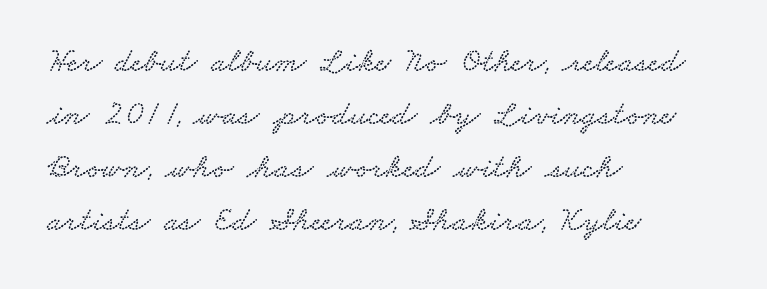
The zone under the glyphs is completely vacant. These lines sit exactly where default settings would place them. The glyphs in this specimen are seriffed. The face used here is proportionally spaced, like ordinary book or web type. The lines are quadded left.
